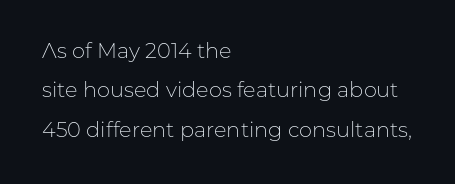
Lines of text with bare space underneath. Look at the tracking — it's just the regular setting, nothing added. The passage shown is not bold in any degree. The letters stand upright; this is a roman face.
